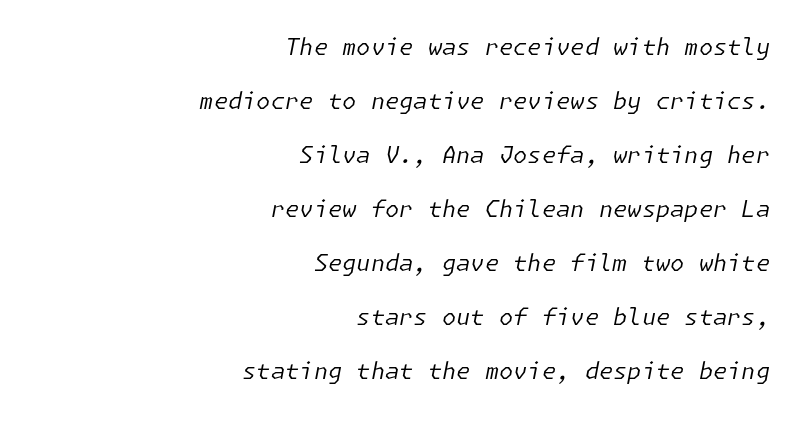
The image shows 23 px text type, italic (leaning right); set right-aligned, loose line spacing (2.35x), normal letter spacing, not underlined.
